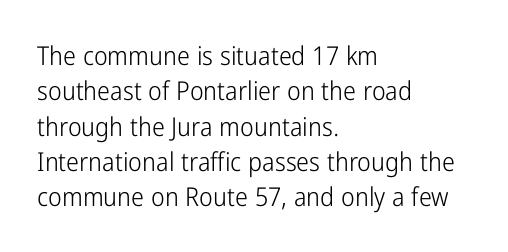
{"italic": "no", "bold": "no", "underline": "no", "align": "left", "line_spacing": "normal", "line_spacing_ratio": 1.36, "letter_spacing": "normal", "letter_spacing_em": 0.0, "glyph_px": 26}
